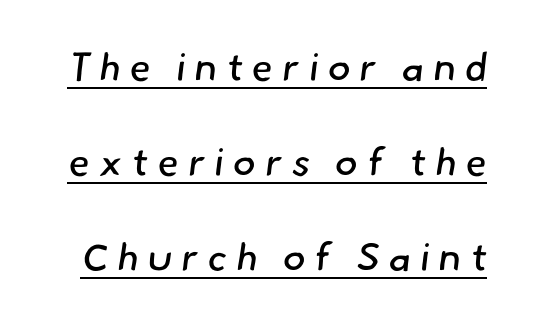
The image shows 39 px regular-weight sans-serif type; set loose line spacing (2.44x), unusually wide letter spacing (+0.23 em), underlined; low stroke contrast and a small x-height.
